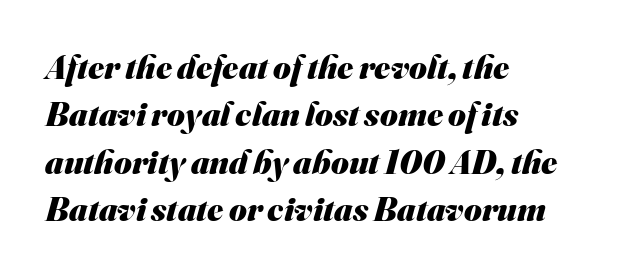
Think of a printed novel: that variable character pitch is what you see here. The text block is weighted toward the left margin, trailing off unevenly rightward. Regarding leading, the lines here are spaced in the standard way. Typographically, this falls in the sans-serif category. Observe the ordinary spacing: letters are neighbours, not strangers.
